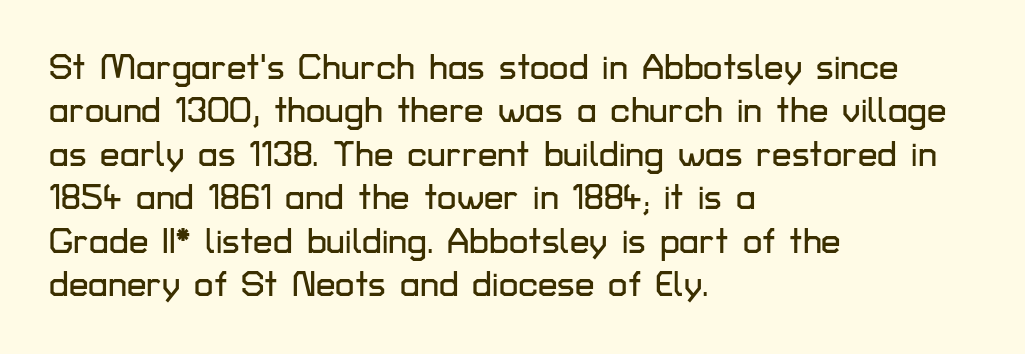
Q: Is the text italic (slanted)? A: No, it is upright.
Q: Is the typeface a serif or a sans-serif typeface? A: Sans-serif.
Q: Is the text underlined? A: No.
Q: How is the paragraph aligned? A: Left-aligned.
Q: Is the spacing between letters normal or unusually wide? A: Normal.
Q: Width (condensed, normal, or wide)? A: Normal.
Q: Stroke contrast? A: Low.
Q: x-height? A: Medium.
Q: Monospaced? A: No.
